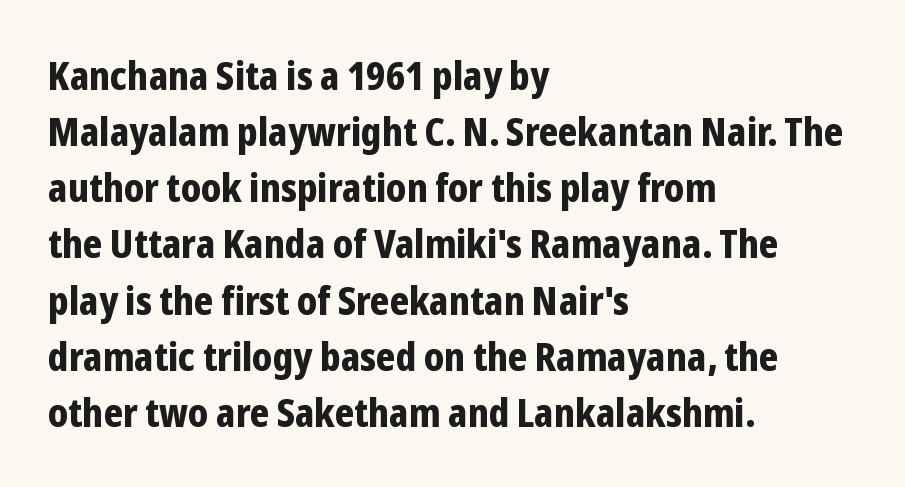
{"serif": "no", "italic": "no", "bold": "yes", "weight": "bold", "width": "condensed", "stroke_contrast": "low", "x_height": "medium", "monospaced": "no", "underline": "no", "align": "left", "line_spacing": "normal", "line_spacing_ratio": 1.44, "letter_spacing": "normal", "letter_spacing_em": 0.0, "glyph_px": 39}
